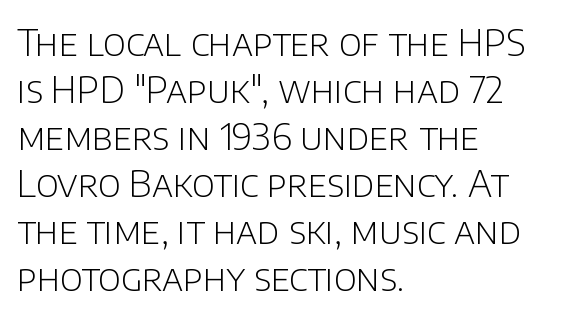
{"serif": "no", "italic": "no", "bold": "no", "weight": "light", "width": "normal", "stroke_contrast": "low", "x_height": "large", "monospaced": "no", "underline": "no", "align": "left", "line_spacing": "normal", "line_spacing_ratio": 1.27, "letter_spacing": "normal", "letter_spacing_em": 0.0, "glyph_px": 37}
